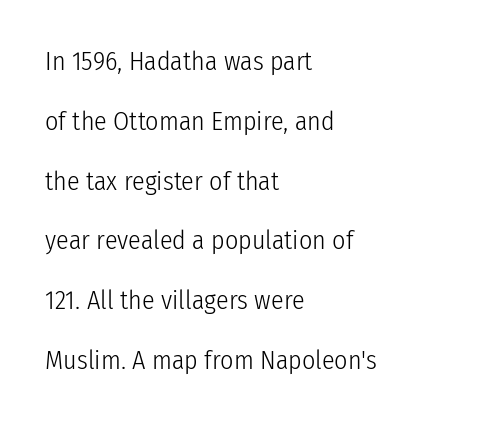
Q: Is the text bold? A: No.
Q: Is the text italic (slanted)? A: No, it is upright.
Q: Is the text underlined? A: No.
Q: How is the paragraph aligned? A: Left-aligned.
Q: Is the spacing between letters normal or unusually wide? A: Normal.
Q: Is the spacing between lines tight, normal or loose? A: Loose.
